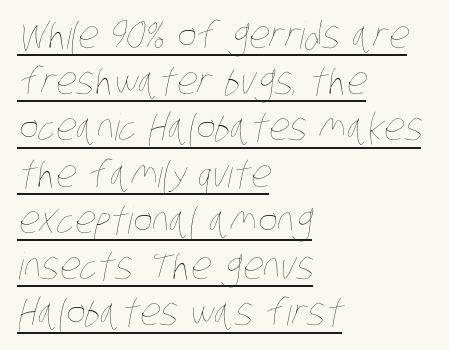
Q: Is the text bold? A: No.
Q: Is the text underlined? A: Yes.
Q: How is the paragraph aligned? A: Left-aligned.
Q: Is the spacing between letters normal or unusually wide? A: Normal.
Q: Is the spacing between lines tight, normal or loose? A: Normal.
Q: Width (condensed, normal, or wide)? A: Condensed.
Q: Stroke contrast? A: Low.
Q: x-height? A: Large.
Q: Monospaced? A: No.
